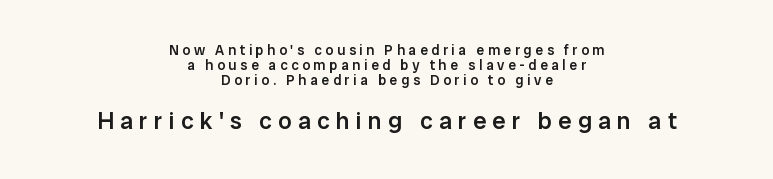
Q: Is the text bold? A: Semi-bold.
Q: Is the text italic (slanted)? A: No, it is upright.
Q: Is the text underlined? A: No.
Q: How is the paragraph aligned? A: Centered.
Q: Is the spacing between letters normal or unusually wide? A: Unusually wide.
Q: Is the spacing between lines tight, normal or loose? A: Tight.
Q: Which block of text is set in a larger size, the first (top) or the second (bottom)? A: The second (bottom) one.
